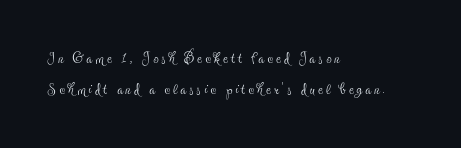
Horizontal bands of white between lines are of average thickness. A classic flush-left, rag-right setting is used for this passage. No heavy texture on the line: the type isn't bold.
